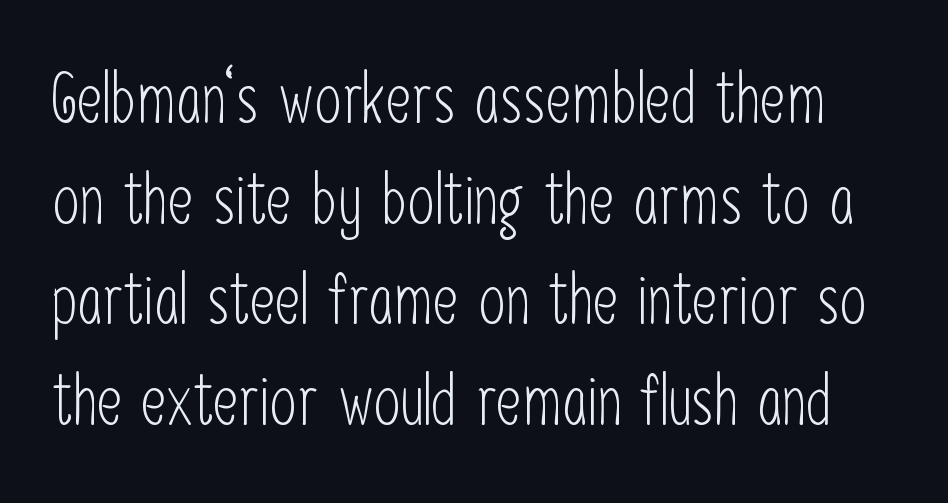
The font's upright variant was chosen for this text. Nothing unusual about the tracking: characters are spaced as the font intends. The typeface has the unassuming heft of standard copy or less. In terms of leading, this rendering sits right in the middle. The font family rendered here belongs to the sans-serif group.
